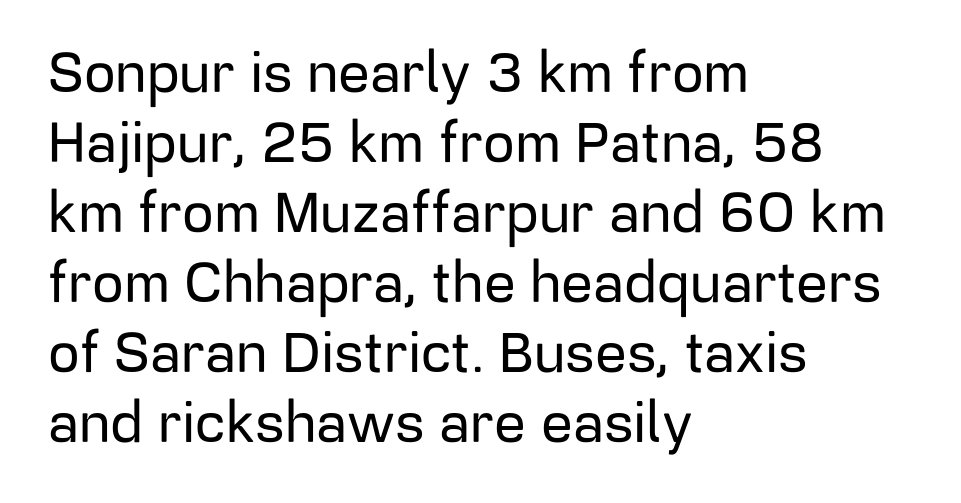
{"serif": "no", "italic": "no", "width": "normal", "stroke_contrast": "low", "x_height": "medium", "monospaced": "no", "underline": "no", "align": "left", "line_spacing": "normal", "line_spacing_ratio": 1.25, "letter_spacing": "normal", "letter_spacing_em": 0.0, "glyph_px": 56}
